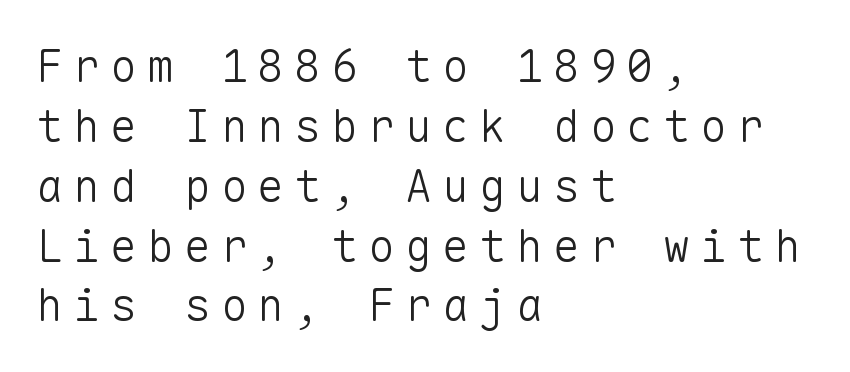
Q: Is the text bold? A: No.
Q: Is the text italic (slanted)? A: No, it is upright.
Q: Is the typeface a serif or a sans-serif typeface? A: Sans-serif.
Q: Is the text underlined? A: No.
Q: How is the paragraph aligned? A: Left-aligned.
Q: Is the spacing between letters normal or unusually wide? A: Unusually wide.
Q: Is the spacing between lines tight, normal or loose? A: Normal.
Q: Width (condensed, normal, or wide)? A: Normal.
Q: Stroke contrast? A: Low.
Q: x-height? A: Medium.
Q: Monospaced? A: Yes.
